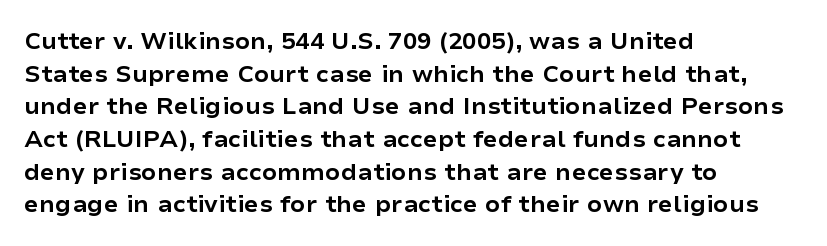
{"italic": "no", "bold": "yes", "underline": "no", "align": "left", "line_spacing": "normal", "line_spacing_ratio": 1.36, "letter_spacing": "normal", "letter_spacing_em": 0.0, "glyph_px": 24}
